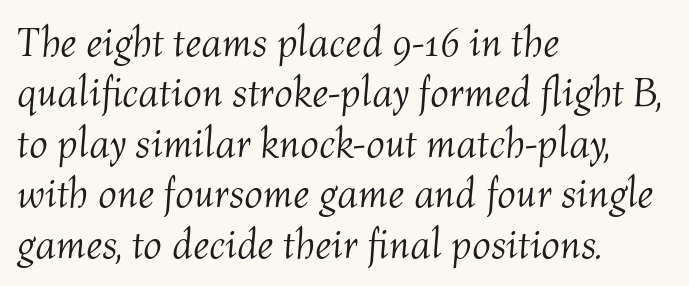
{"italic": "yes", "lean": "right", "slant_degrees": 4, "bold": "no", "weight": "light", "width": "normal", "stroke_contrast": "medium", "x_height": "medium", "monospaced": "no", "underline": "no", "align": "left", "line_spacing_ratio": 1.23, "letter_spacing": "normal", "letter_spacing_em": 0.0, "glyph_px": 41}
